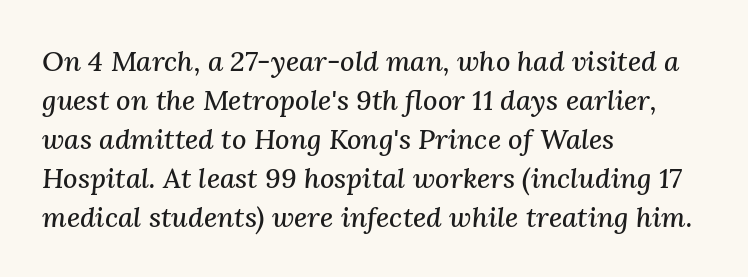
Q: Is the text italic (slanted)? A: Yes, it leans right by about 3 degrees.
Q: Is the typeface a serif or a sans-serif typeface? A: Serif.
Q: Is the text underlined? A: No.
Q: How is the paragraph aligned? A: Left-aligned.
Q: Is the spacing between letters normal or unusually wide? A: Normal.
Q: Is the spacing between lines tight, normal or loose? A: Normal.
Q: Width (condensed, normal, or wide)? A: Normal.
Q: Stroke contrast? A: Medium.
Q: x-height? A: Medium.
Q: Monospaced? A: No.
